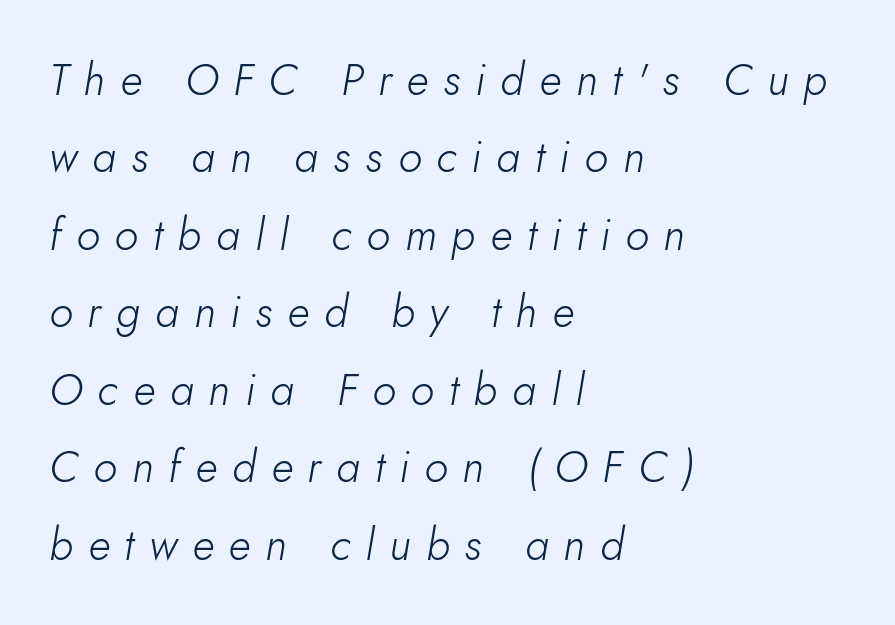
{"italic": "yes", "lean": "right", "slant_degrees": 10, "bold": "no", "weight": "light", "width": "normal", "stroke_contrast": "low", "x_height": "small", "monospaced": "no", "underline": "no", "align": "left", "line_spacing_ratio": 1.76, "letter_spacing": "wide", "letter_spacing_em": 0.34, "glyph_px": 44}
